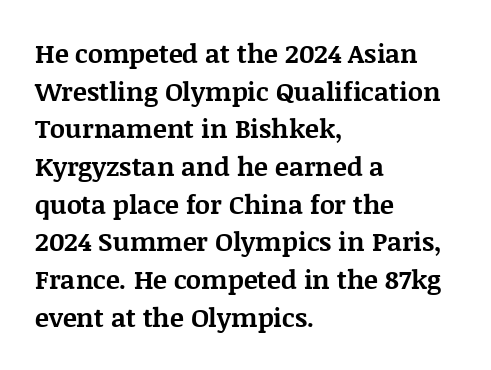
The image shows 26 px bold type, upright; set left-aligned, normal line spacing (1.45x), normal letter spacing, not underlined.
